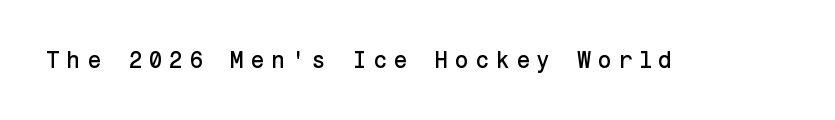
{"italic": "no", "underline": "no", "letter_spacing": "wide", "letter_spacing_em": 0.27, "glyph_px": 23}
